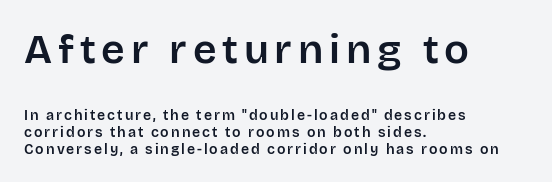
{"serif": "no", "italic": "no", "width": "normal", "stroke_contrast": "low", "x_height": "large", "monospaced": "no", "underline": "no", "align": "left", "line_spacing_ratio": 1.2, "larger_block": "first", "size_ratio": 2.93, "glyph_px": 41}
